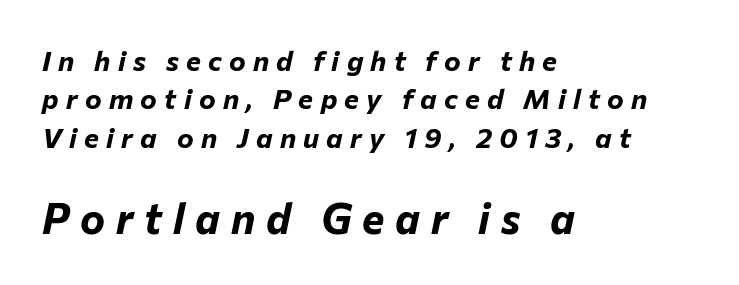
{"italic": "yes", "lean": "right", "slant_degrees": 12, "bold": "yes", "weight": "bold", "width": "normal", "stroke_contrast": "low", "x_height": "medium", "monospaced": "no", "underline": "no", "align": "left", "line_spacing": "normal", "line_spacing_ratio": 1.37, "letter_spacing": "wide", "letter_spacing_em": 0.26, "larger_block": "second", "size_ratio": 1.5, "glyph_px": 42}
